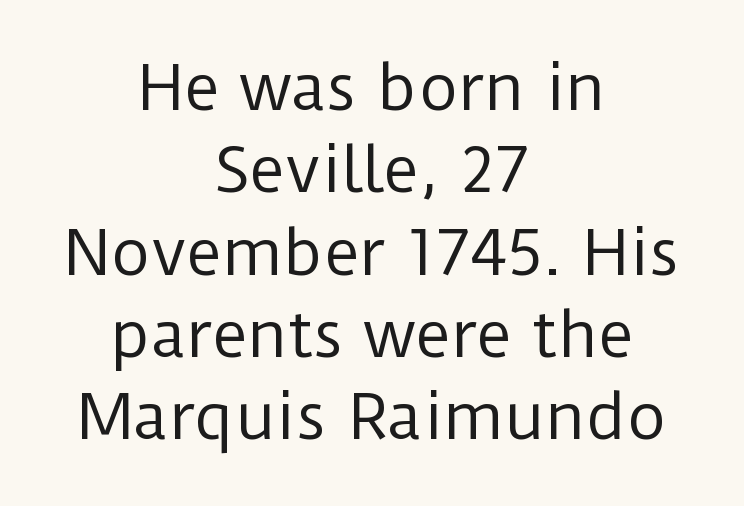
Q: Is the text bold? A: No.
Q: Is the text italic (slanted)? A: No, it is upright.
Q: Is the typeface a serif or a sans-serif typeface? A: Sans-serif.
Q: Is the text underlined? A: No.
Q: How is the paragraph aligned? A: Centered.
Q: Is the spacing between letters normal or unusually wide? A: Normal.
Q: Is the spacing between lines tight, normal or loose? A: Normal.
Q: Width (condensed, normal, or wide)? A: Normal.
Q: Stroke contrast? A: Low.
Q: x-height? A: Medium.
Q: Monospaced? A: No.
